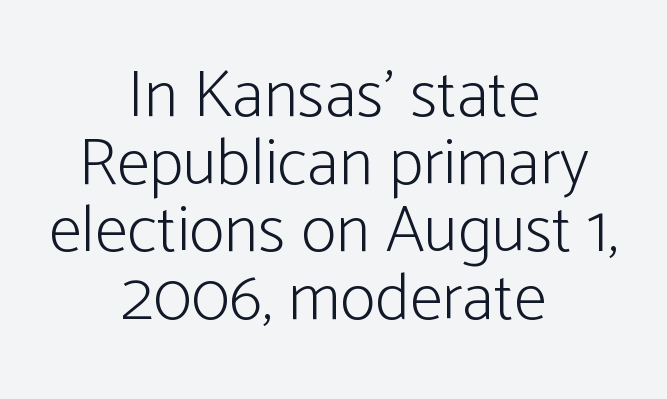
{"serif": "no", "italic": "no", "bold": "no", "weight": "light", "width": "condensed", "stroke_contrast": "low", "x_height": "medium", "monospaced": "no", "underline": "no", "align": "center", "line_spacing": "tight", "line_spacing_ratio": 1.01, "letter_spacing": "normal", "letter_spacing_em": 0.0, "glyph_px": 67}
